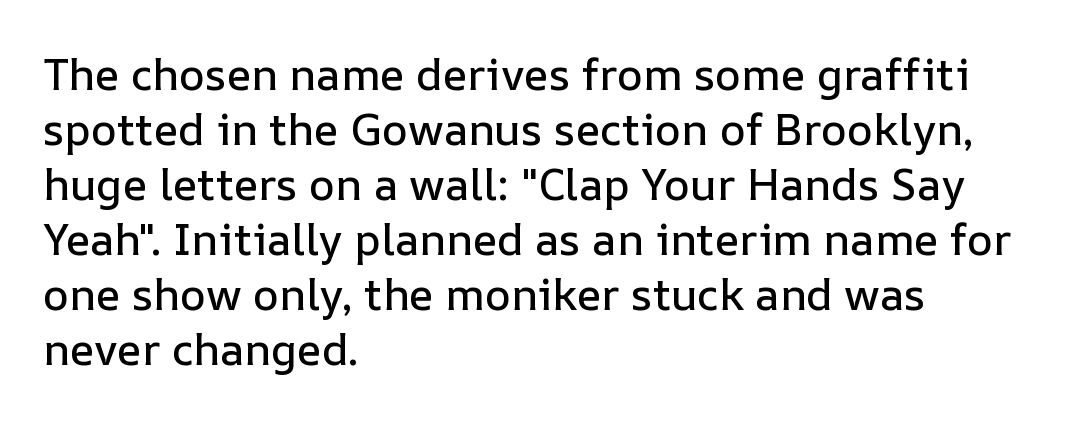
The image shows 44 px text type, upright; set left-aligned, normal line spacing (1.25x), normal letter spacing, not underlined; low stroke contrast and a medium x-height.
